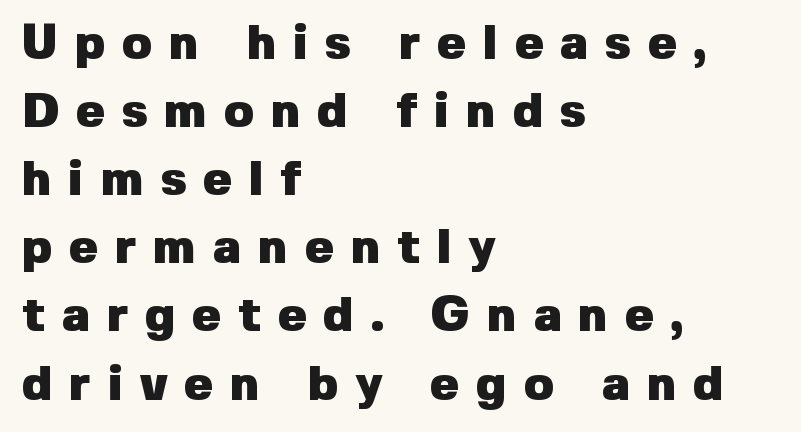
{"serif": "no", "italic": "no", "bold": "yes", "weight": "heavy", "width": "normal", "stroke_contrast": "low", "x_height": "medium", "monospaced": "no", "underline": "no", "align": "left", "line_spacing": "normal", "line_spacing_ratio": 1.39, "letter_spacing": "wide", "letter_spacing_em": 0.34, "glyph_px": 49}
